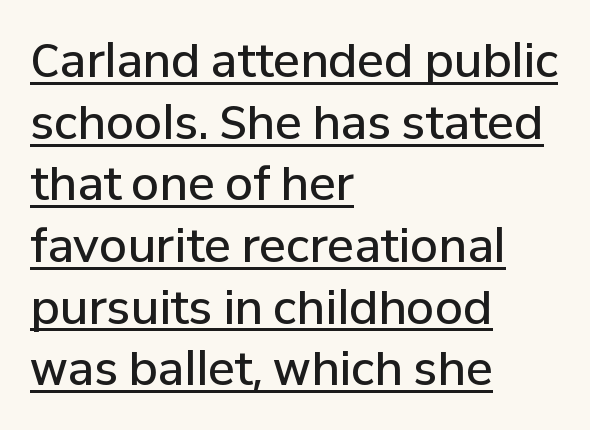
The image shows 45 px semibold sans-serif type, upright; set left-aligned, normal line spacing (1.37x), normal letter spacing, underlined; low stroke contrast and a medium x-height.
